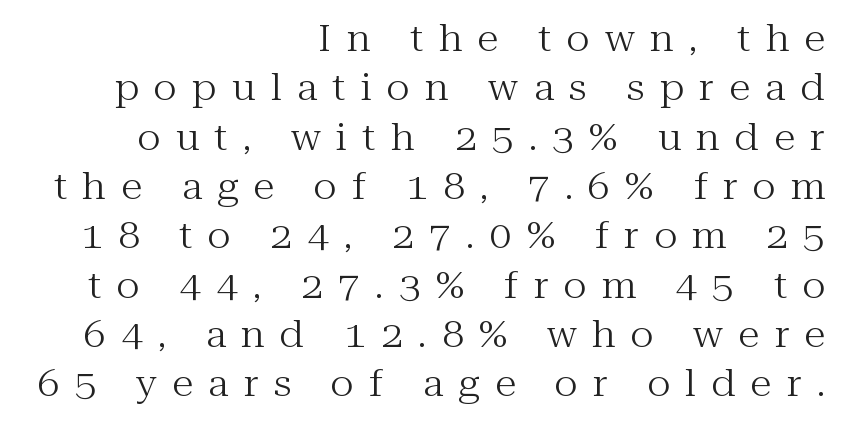
Q: Is the text bold? A: No.
Q: Is the text italic (slanted)? A: No, it is upright.
Q: Is the typeface a serif or a sans-serif typeface? A: Serif.
Q: Is the text underlined? A: No.
Q: How is the paragraph aligned? A: Right-aligned.
Q: Is the spacing between letters normal or unusually wide? A: Unusually wide.
Q: Is the spacing between lines tight, normal or loose? A: Normal.
Q: Width (condensed, normal, or wide)? A: Normal.
Q: Stroke contrast? A: Medium.
Q: x-height? A: Medium.
Q: Monospaced? A: No.
